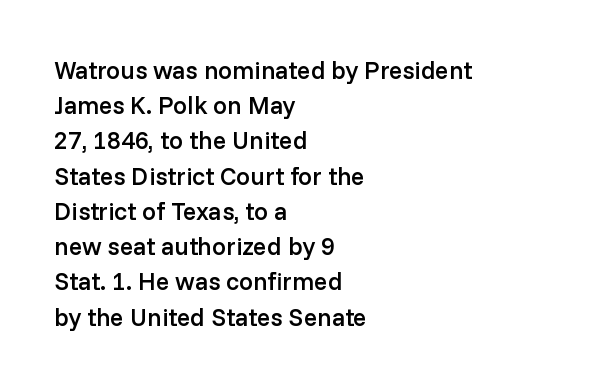
The image shows 25 px text type, upright; set left-aligned, normal line spacing (1.41x), normal letter spacing, not underlined.
